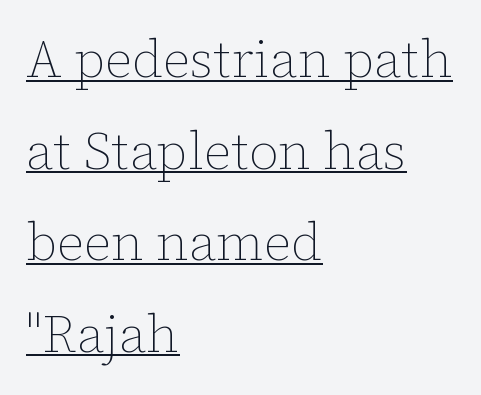
{"italic": "no", "bold": "no", "weight": "thin", "width": "normal", "stroke_contrast": "low", "x_height": "medium", "monospaced": "no", "underline": "yes", "align": "left", "line_spacing_ratio": 1.76, "letter_spacing": "normal", "letter_spacing_em": 0.0, "glyph_px": 52}
